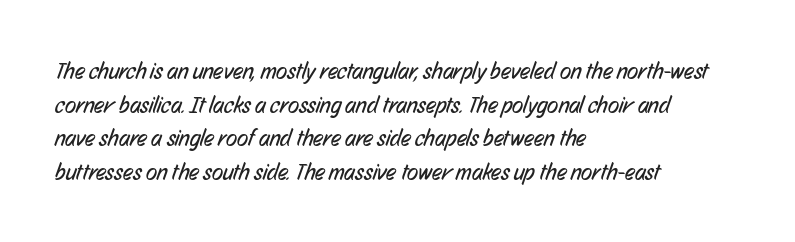
The image shows 23 px text type; set left-aligned, normal line spacing (1.46x), normal letter spacing, not underlined.
